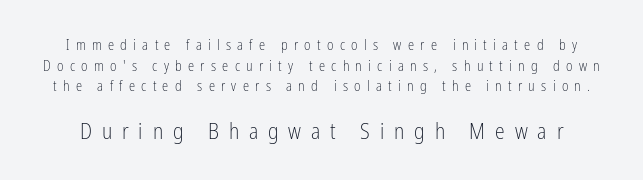
Vertically, the passage feels balanced, rows spaced as you'd expect. Caption: upper text group reduced, lower text group enlarged. Does the lettering tilt? It doesn't — this is upright. Between one letter and the next there's a generous, obvious gap. No extra ink here — the face is not bold.
